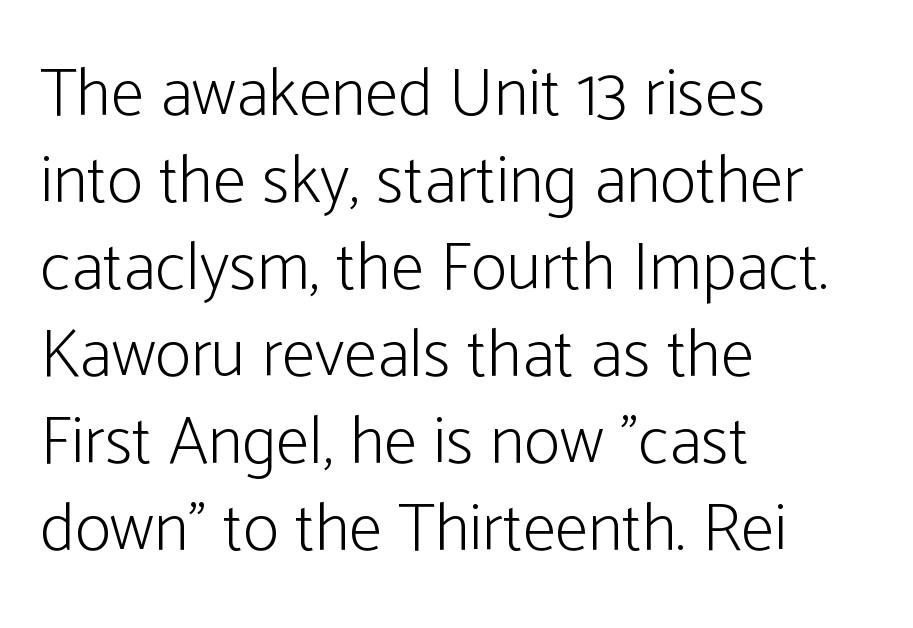
This is sans-serif lettering, the kind often seen on screens and signage. Tracking value appears to be zero — textbook default spacing. The lines in this sample share a left origin and differ only in where they stop. Spacing verdict: proportional, widths tailored to each character. It's the straight-up-and-down kind of type. The rendering uses a moderate line-height, typical for paragraphs.
